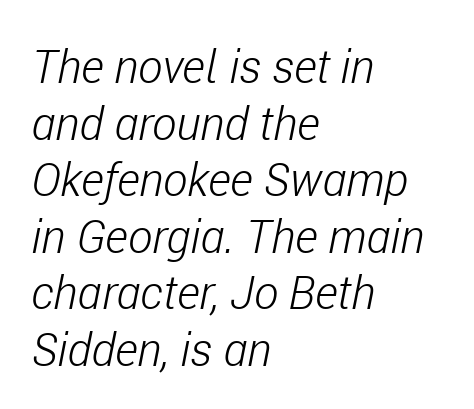
{"italic": "yes", "lean": "right", "slant_degrees": 11, "bold": "no", "weight": "light", "width": "condensed", "stroke_contrast": "low", "x_height": "medium", "monospaced": "no", "underline": "no", "align": "left", "line_spacing_ratio": 1.23, "letter_spacing": "normal", "letter_spacing_em": 0.0, "glyph_px": 46}
